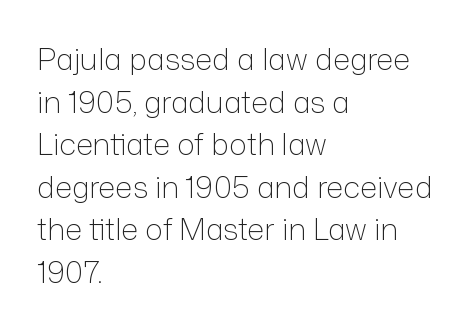
Q: Is the text bold? A: No.
Q: Is the text italic (slanted)? A: No, it is upright.
Q: Is the typeface a serif or a sans-serif typeface? A: Sans-serif.
Q: Is the text underlined? A: No.
Q: How is the paragraph aligned? A: Left-aligned.
Q: Is the spacing between letters normal or unusually wide? A: Normal.
Q: Is the spacing between lines tight, normal or loose? A: Normal.
Q: Width (condensed, normal, or wide)? A: Normal.
Q: Stroke contrast? A: Low.
Q: x-height? A: Medium.
Q: Monospaced? A: No.
